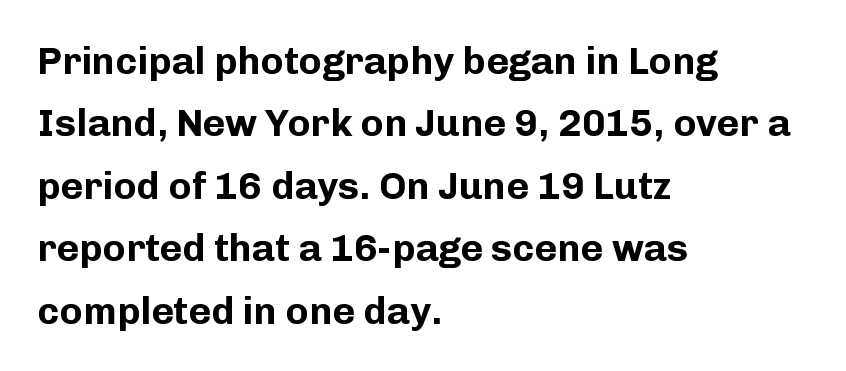
{"serif": "no", "italic": "no", "bold": "yes", "weight": "bold", "width": "normal", "stroke_contrast": "low", "x_height": "medium", "monospaced": "no", "underline": "no", "align": "left", "line_spacing": "normal", "line_spacing_ratio": 1.6, "letter_spacing": "normal", "letter_spacing_em": 0.0, "glyph_px": 39}
